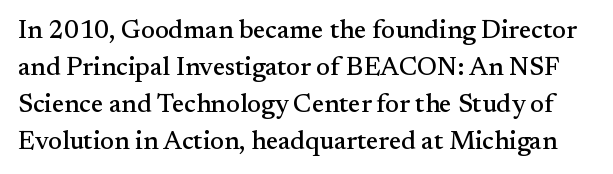
The letters sit at their default tracking, neither squeezed nor spread. The specimen omits any rule beneath the text block's lines. The designer left line spacing at the default. Notice how the stems are strictly vertical — no italics here.
